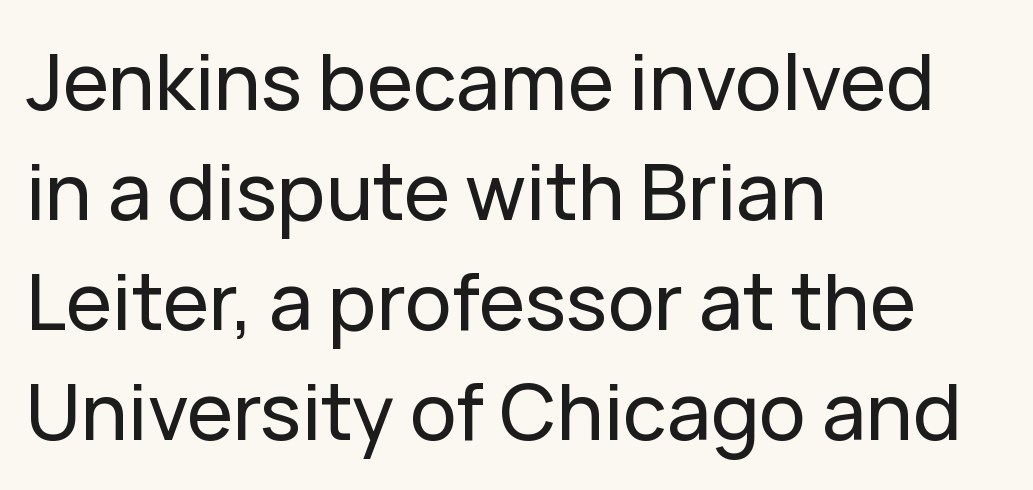
Students, observe: this is what conventionally led text looks like. The letters advance in unequal steps, a hallmark of proportional type. The words here are not underlined. All the whitespace from short lines collects on the right.
